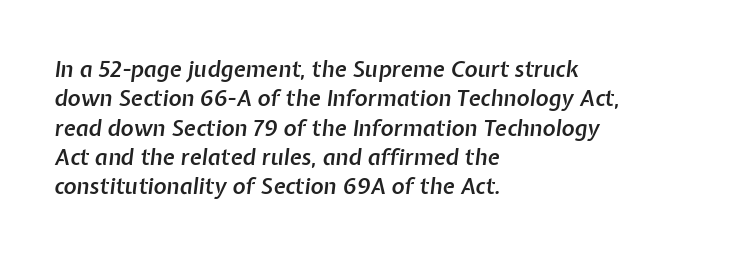
Q: Is the text bold? A: Semi-bold.
Q: Is the text italic (slanted)? A: Yes, it leans right by about 7 degrees.
Q: Is the text underlined? A: No.
Q: How is the paragraph aligned? A: Left-aligned.
Q: Is the spacing between letters normal or unusually wide? A: Normal.
Q: Is the spacing between lines tight, normal or loose? A: Normal.
